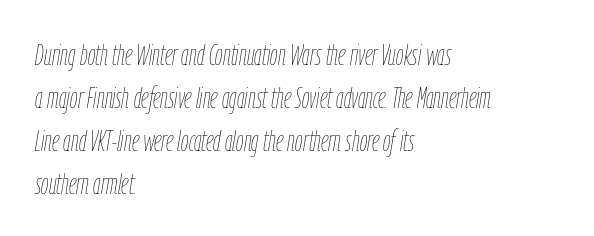
The image shows 30 px thin, condensed type, italic (leaning right); set left-aligned, normal line spacing (1.43x), normal letter spacing, not underlined; low stroke contrast and a medium x-height.
